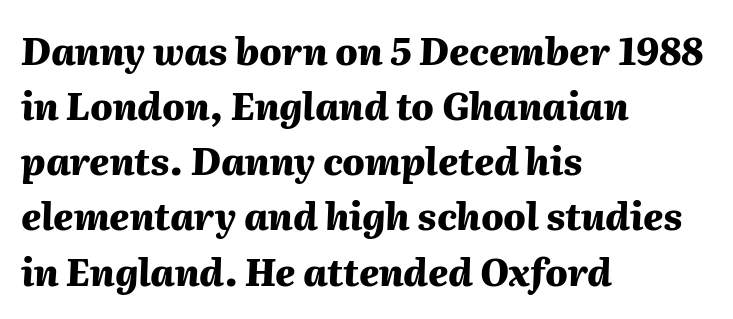
Italic? Definitely — the glyphs are oblique. A full-strength bold gives these letters their thick strokes. Bare-footed words on every line. Default kerning and tracking; the words read as compact shapes. Does the leading feel generous? No, just average. Looks like regular typesetting: each glyph gets only the width it needs.
